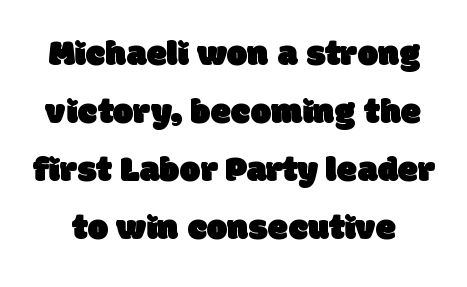
Q: Is the typeface a serif or a sans-serif typeface? A: Sans-serif.
Q: Is the text underlined? A: No.
Q: Is the spacing between letters normal or unusually wide? A: Normal.
Q: Is the spacing between lines tight, normal or loose? A: Normal.
Q: Width (condensed, normal, or wide)? A: Normal.
Q: Stroke contrast? A: Low.
Q: x-height? A: Large.
Q: Monospaced? A: No.
